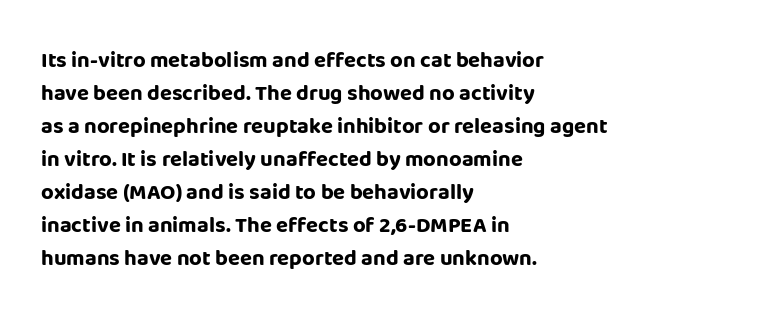
The image shows 22 px bold type, upright; set left-aligned, normal line spacing (1.5x), normal letter spacing, not underlined.
